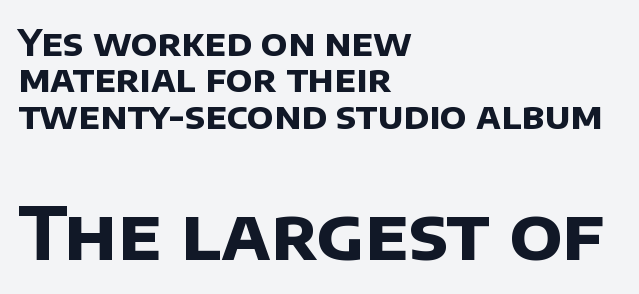
The image shows 72 px bold sans-serif type; set left-aligned, tight line spacing (1.01x), normal letter spacing, not underlined; the second (bottom) block is 2.0x larger; low stroke contrast and a large x-height.
